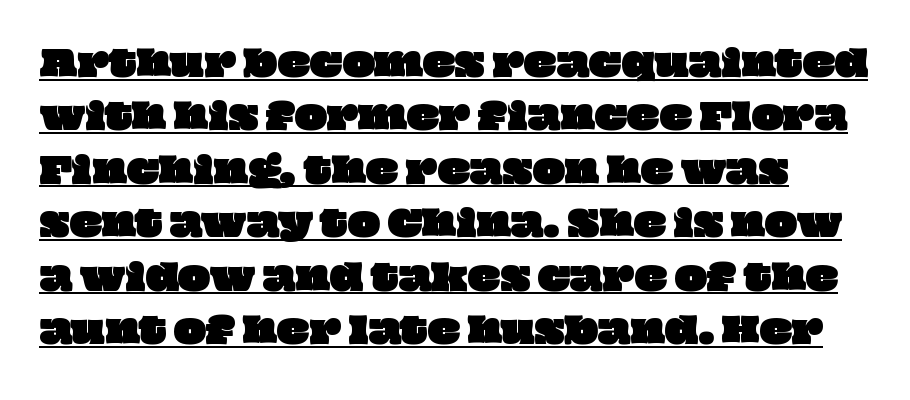
Q: Is the text underlined? A: Yes.
Q: Is the spacing between letters normal or unusually wide? A: Normal.
Q: Is the spacing between lines tight, normal or loose? A: Normal.
Q: Width (condensed, normal, or wide)? A: Wide.
Q: Stroke contrast? A: Low.
Q: x-height? A: Large.
Q: Monospaced? A: No.
